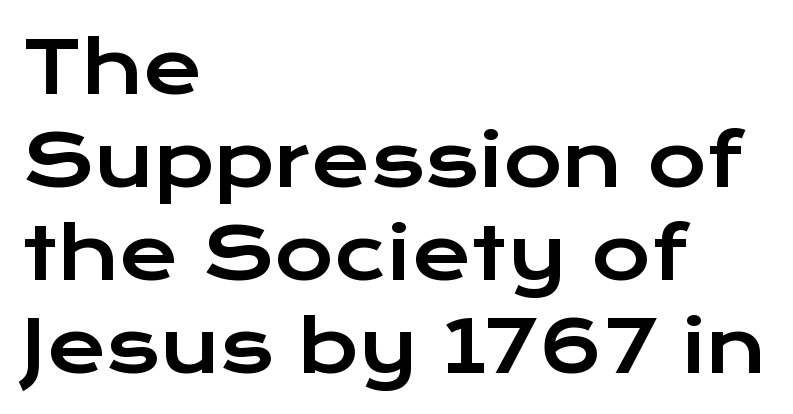
The face used here is proportionally spaced, like ordinary book or web type. Underlining? Definitely not there. A sans-serif font was chosen for this passage. Posture: upright roman. Leading: standard.
